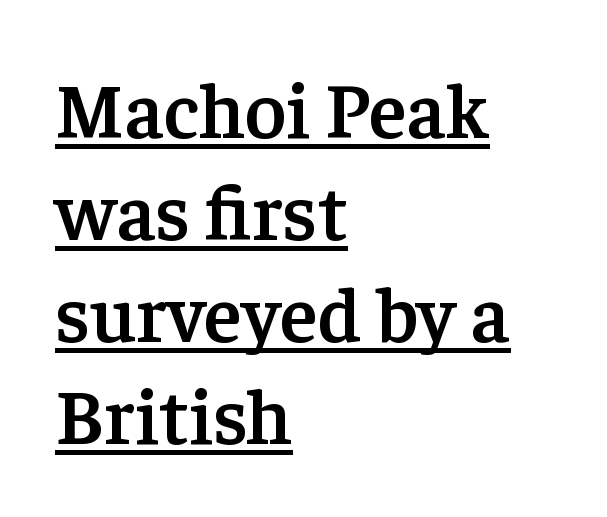
The image shows 79 px semibold serif type, upright; set left-aligned, normal line spacing (1.29x), normal letter spacing, underlined; low stroke contrast and a medium x-height.
